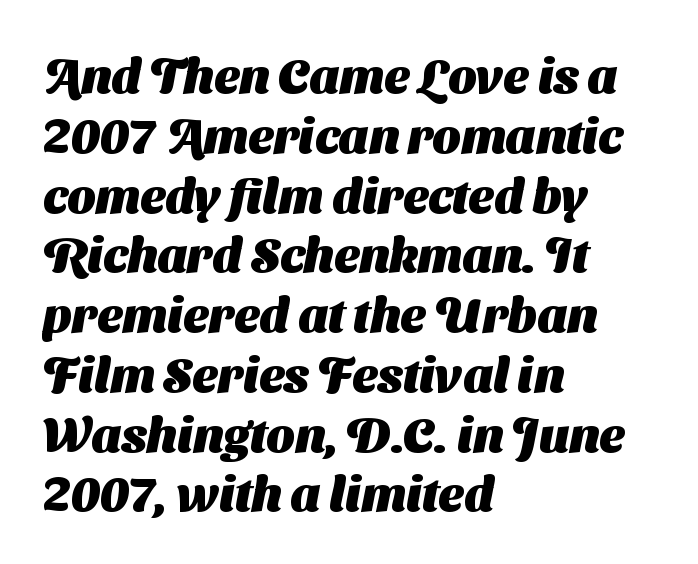
Q: Is the text bold? A: Yes.
Q: Is the typeface a serif or a sans-serif typeface? A: Sans-serif.
Q: Is the text underlined? A: No.
Q: How is the paragraph aligned? A: Left-aligned.
Q: Is the spacing between letters normal or unusually wide? A: Normal.
Q: Width (condensed, normal, or wide)? A: Normal.
Q: Stroke contrast? A: Medium.
Q: x-height? A: Medium.
Q: Monospaced? A: No.
